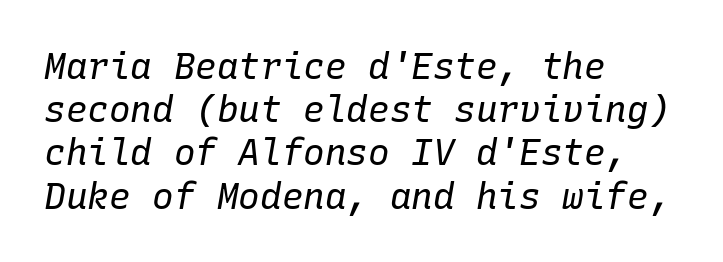
Heft: none added — not bold. Does the lettering tilt? It does — this is italic. Does the copy run flush right? No — it runs flush left. The passage shown has conventional tracking throughout.
